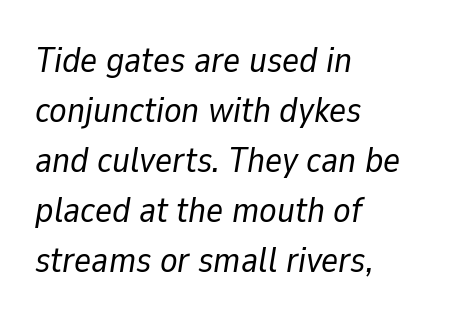
The image shows 36 px regular-weight type, italic (leaning right); set left-aligned, normal line spacing (1.39x), normal letter spacing, not underlined; low stroke contrast and a medium x-height.
